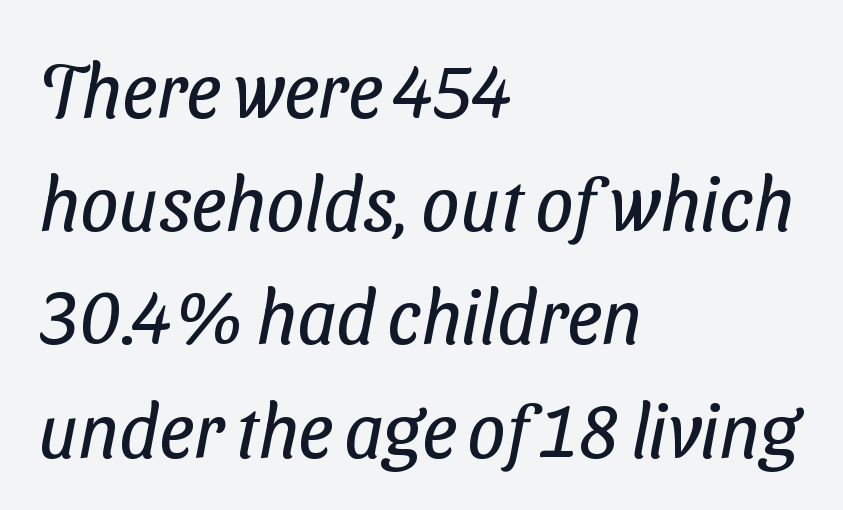
{"serif": "no", "bold": "no", "weight": "regular", "width": "condensed", "stroke_contrast": "low", "x_height": "medium", "monospaced": "no", "underline": "no", "align": "left", "line_spacing": "normal", "line_spacing_ratio": 1.49, "letter_spacing": "normal", "letter_spacing_em": 0.0, "glyph_px": 76}
